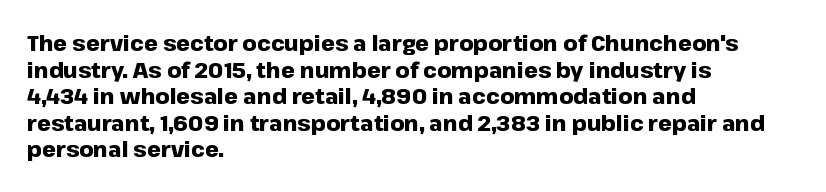
Which margin do the lines hug? The left one — the right edge is uneven. Weight check: bold — yes, fully. Tracking here is standard; glyphs follow each other at the usual distance. Unlike italic type, these characters show no tilt at all. Just letters on the line, the space beneath them empty.
